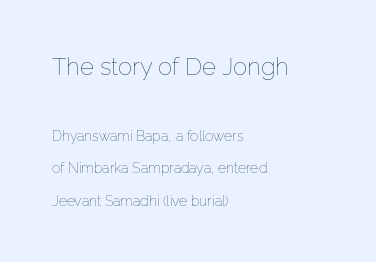
{"italic": "no", "bold": "no", "underline": "no", "align": "left", "line_spacing": "loose", "line_spacing_ratio": 2.32, "letter_spacing": "normal", "letter_spacing_em": 0.0, "larger_block": "first", "size_ratio": 1.71, "glyph_px": 24}
